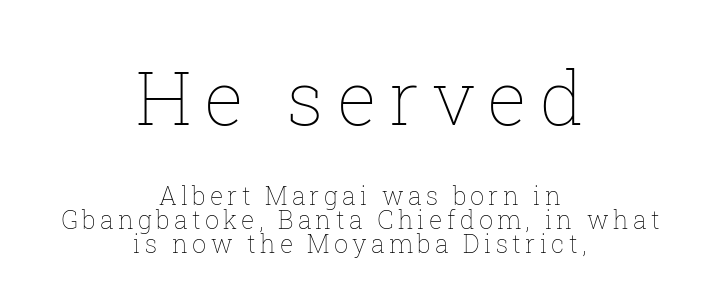
The strokes carry an ordinary text weight at most. Vertically, the passage feels compressed, each row crowding the next. Decoration check: the copy has no underline. The font's upright variant was chosen for this text. Each letter keeps its own natural width here, so spacing adapts to shape.
